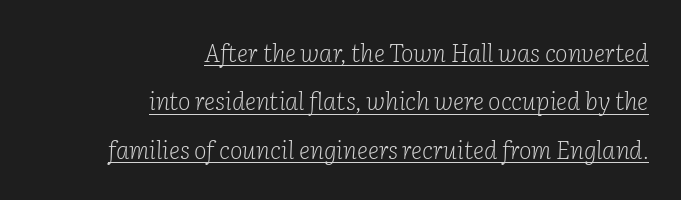
The image shows 24 px text type, italic (leaning right); set right-aligned, loose line spacing (2.02x), normal letter spacing, underlined.
